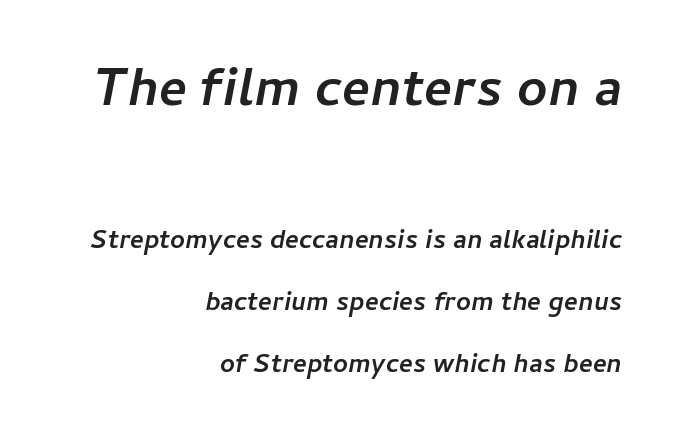
A student would notice the top passage is typeset larger than what follows. Reading down the column, the eye jumps a long way to each next line. Every letter is thick-stroked: bold, no question. Designer's note — italics engaged. Rule under the text: the space is simply empty.
